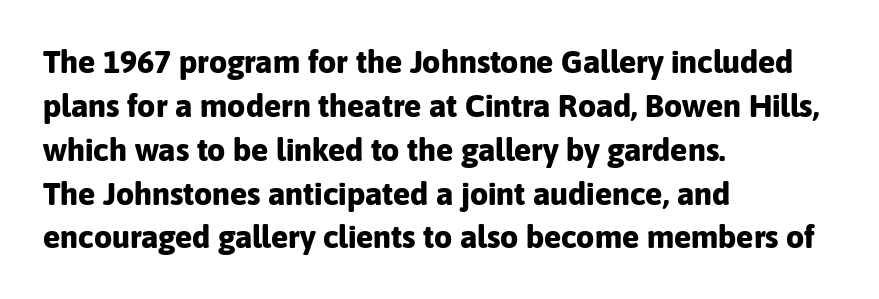
{"serif": "no", "italic": "no", "bold": "yes", "weight": "bold", "width": "normal", "stroke_contrast": "low", "x_height": "medium", "monospaced": "no", "underline": "no", "align": "left", "line_spacing": "normal", "line_spacing_ratio": 1.37, "letter_spacing": "normal", "letter_spacing_em": 0.0, "glyph_px": 32}
